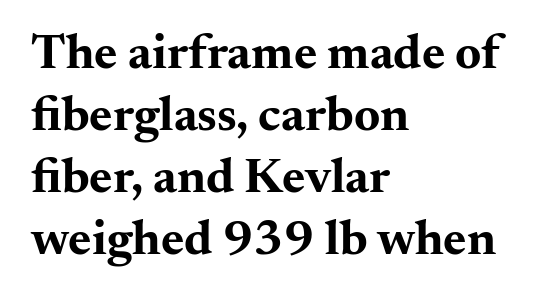
Q: Is the text bold? A: Yes.
Q: Is the text italic (slanted)? A: No, it is upright.
Q: Is the typeface a serif or a sans-serif typeface? A: Serif.
Q: Is the text underlined? A: No.
Q: How is the paragraph aligned? A: Left-aligned.
Q: Is the spacing between letters normal or unusually wide? A: Normal.
Q: Width (condensed, normal, or wide)? A: Wide.
Q: Stroke contrast? A: Medium.
Q: x-height? A: Small.
Q: Monospaced? A: No.
